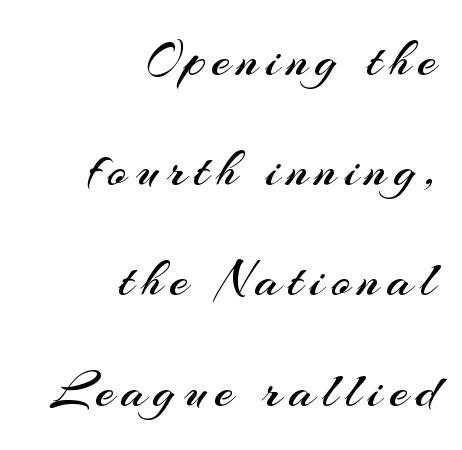
You could not count columns in this text — the font is proportionally spaced. Alignment: flush right. Unbolded letterforms with no extra heft. You could fit nearly another row in the gap between these rows. Font category for this specimen: sans-serif.
